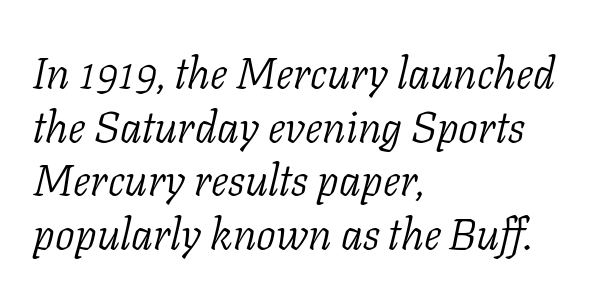
{"serif": "yes", "italic": "yes", "lean": "right", "slant_degrees": 11, "bold": "no", "weight": "light", "width": "normal", "stroke_contrast": "low", "x_height": "medium", "monospaced": "no", "underline": "no", "align": "left", "line_spacing_ratio": 1.22, "letter_spacing": "normal", "letter_spacing_em": 0.0, "glyph_px": 44}
